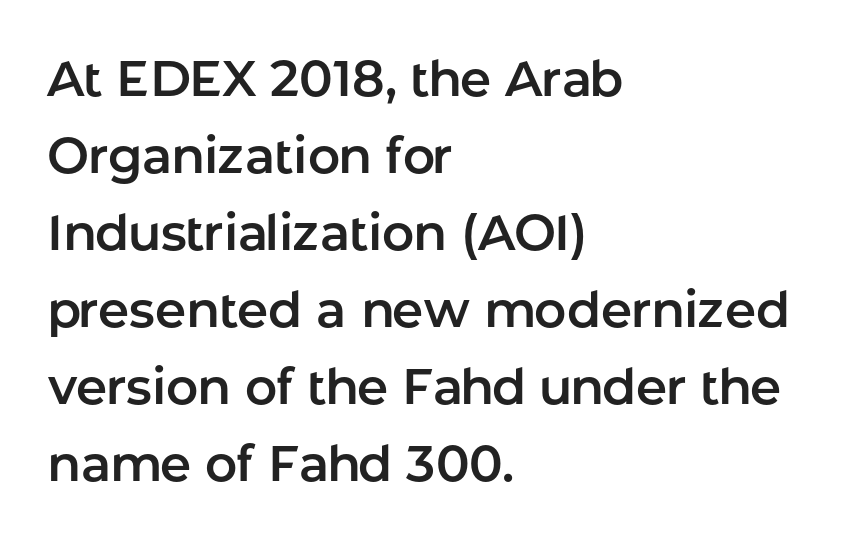
Upright lettering throughout. The rendering uses natural spacing where letterforms have individual widths. Does the copy run flush right? No — it runs flush left. How are the letters spaced? Ordinarily, with no added tracking. The face used here is a sans, in the tradition of grotesques and geometrics.
